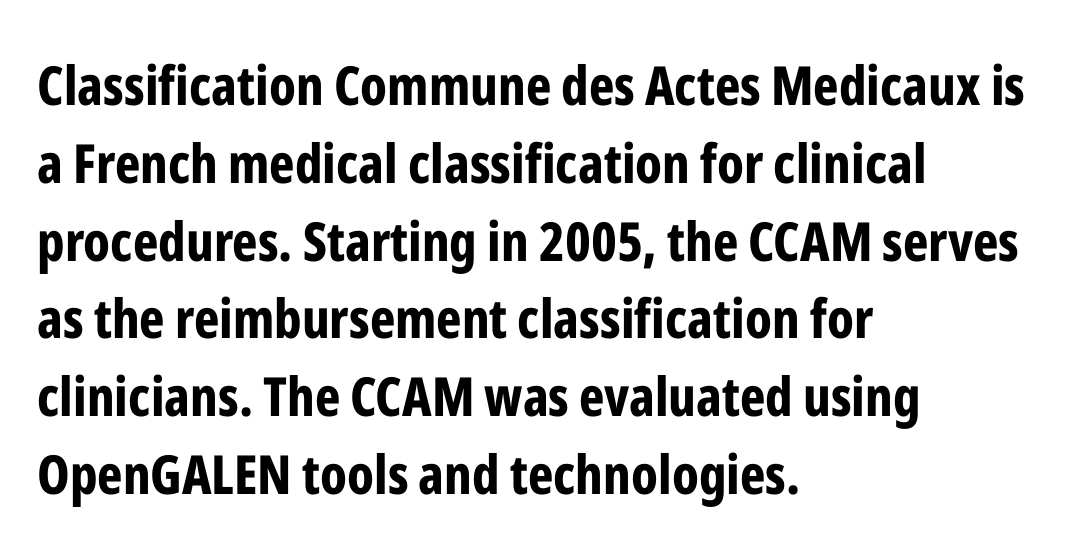
Q: Is the text bold? A: Yes.
Q: Is the text italic (slanted)? A: No, it is upright.
Q: Is the typeface a serif or a sans-serif typeface? A: Sans-serif.
Q: Is the text underlined? A: No.
Q: How is the paragraph aligned? A: Left-aligned.
Q: Is the spacing between letters normal or unusually wide? A: Normal.
Q: Is the spacing between lines tight, normal or loose? A: Normal.
Q: Width (condensed, normal, or wide)? A: Condensed.
Q: Stroke contrast? A: Low.
Q: x-height? A: Medium.
Q: Monospaced? A: No.
